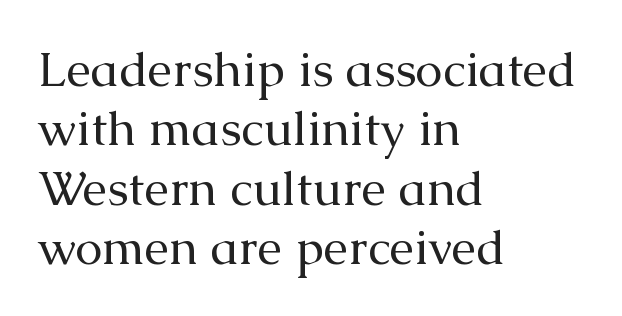
Line beginnings align vertically; line endings do not. The designer went with a serif here, giving each stem small feet. The face looks like a standard text weight, possibly lighter. Observe the ordinary spacing: letters are neighbours, not strangers.
